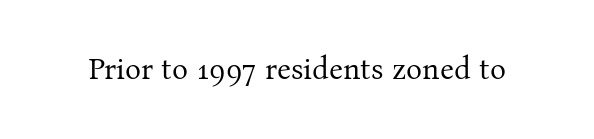
Q: Is the text bold? A: No.
Q: Is the text italic (slanted)? A: No, it is upright.
Q: Is the typeface a serif or a sans-serif typeface? A: Serif.
Q: Is the text underlined? A: No.
Q: Is the spacing between letters normal or unusually wide? A: Normal.
Q: Width (condensed, normal, or wide)? A: Normal.
Q: Stroke contrast? A: Medium.
Q: x-height? A: Medium.
Q: Monospaced? A: No.
